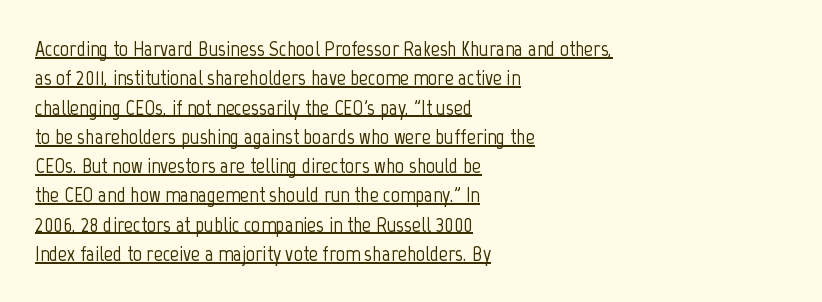
{"italic": "no", "underline": "yes", "align": "left", "line_spacing": "normal", "line_spacing_ratio": 1.33, "letter_spacing": "normal", "letter_spacing_em": 0.0, "glyph_px": 22}
